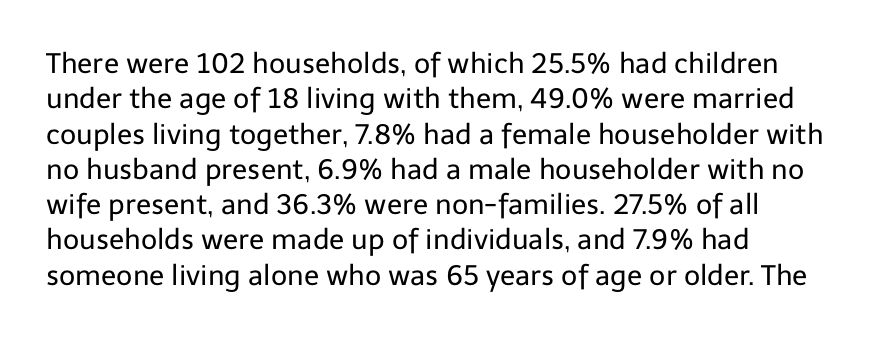
The image shows 28 px regular-weight sans-serif type, upright; set left-aligned, normal line spacing (1.26x), normal letter spacing, not underlined; low stroke contrast and a medium x-height.
